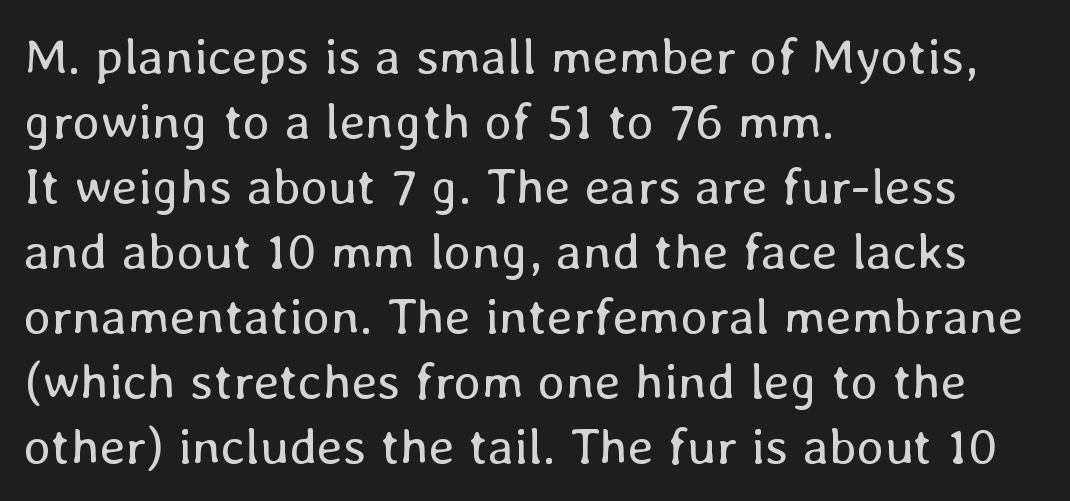
Q: Is the text bold? A: No.
Q: Is the text italic (slanted)? A: No, it is upright.
Q: Is the text underlined? A: No.
Q: How is the paragraph aligned? A: Left-aligned.
Q: Is the spacing between letters normal or unusually wide? A: Normal.
Q: Is the spacing between lines tight, normal or loose? A: Normal.
Q: Width (condensed, normal, or wide)? A: Normal.
Q: Stroke contrast? A: Low.
Q: x-height? A: Medium.
Q: Monospaced? A: No.
